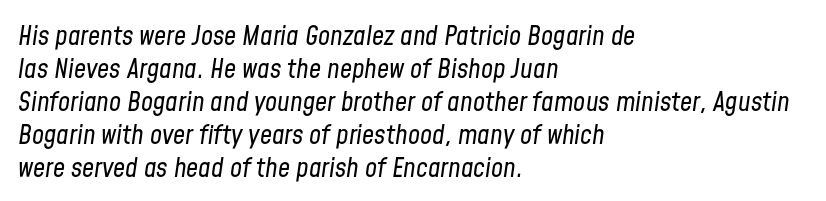
Q: Is the text bold? A: No.
Q: Is the text italic (slanted)? A: Yes, it leans right by about 8 degrees.
Q: Is the text underlined? A: No.
Q: How is the paragraph aligned? A: Left-aligned.
Q: Is the spacing between letters normal or unusually wide? A: Normal.
